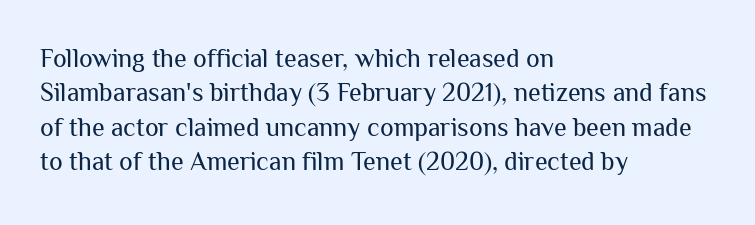
The image shows 26 px text type, upright; set left-aligned, normal line spacing (1.32x), normal letter spacing, not underlined.
